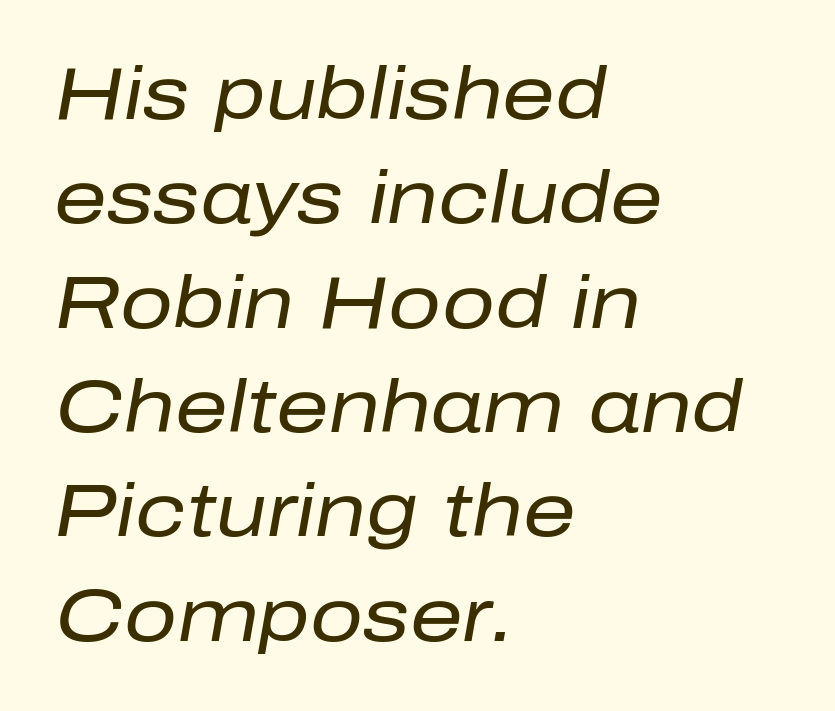
{"italic": "yes", "lean": "right", "slant_degrees": 10, "bold": "no", "weight": "regular", "width": "normal", "stroke_contrast": "low", "x_height": "medium", "monospaced": "no", "underline": "no", "align": "left", "line_spacing": "normal", "line_spacing_ratio": 1.41, "letter_spacing": "normal", "letter_spacing_em": 0.0, "glyph_px": 74}
